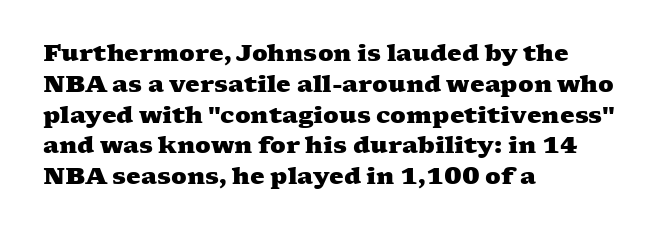
Students, this is bold: see how much ink each stroke carries. Alignment: flush left. Rows of type keep a routine distance in the vertical direction. Lines of text with bare space underneath. The letters sit at their default tracking, neither squeezed nor spread.
